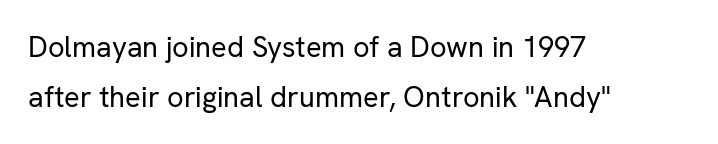
Q: Is the text bold? A: No.
Q: Is the text italic (slanted)? A: No, it is upright.
Q: Is the typeface a serif or a sans-serif typeface? A: Sans-serif.
Q: Is the text underlined? A: No.
Q: How is the paragraph aligned? A: Left-aligned.
Q: Is the spacing between letters normal or unusually wide? A: Normal.
Q: Width (condensed, normal, or wide)? A: Normal.
Q: Stroke contrast? A: Low.
Q: x-height? A: Medium.
Q: Monospaced? A: No.
